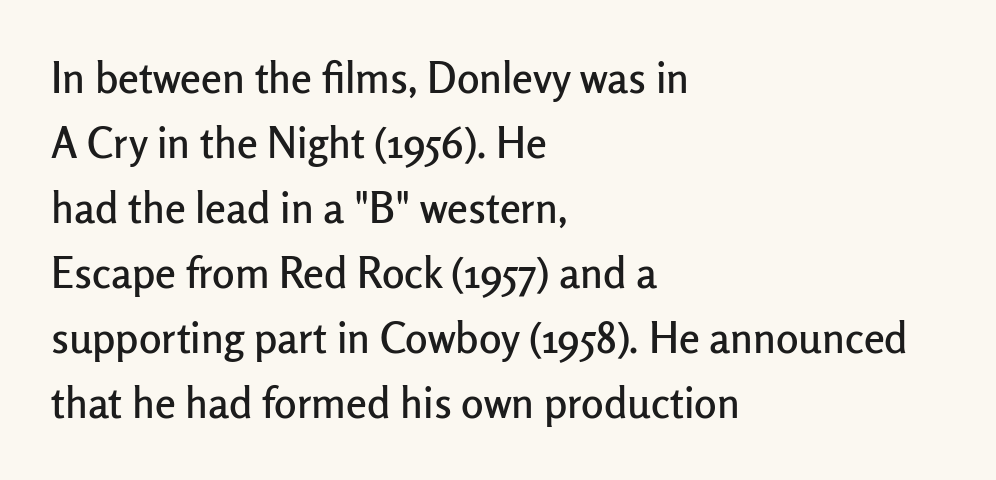
What stands out about the letter spacing? Nothing — it is the standard amount. Compared with typical paragraphs, the rows here are spaced about the same. A roman cut, with each character standing at attention. Look at the bottom of the vertical strokes: they stop flat, with no serifs.
